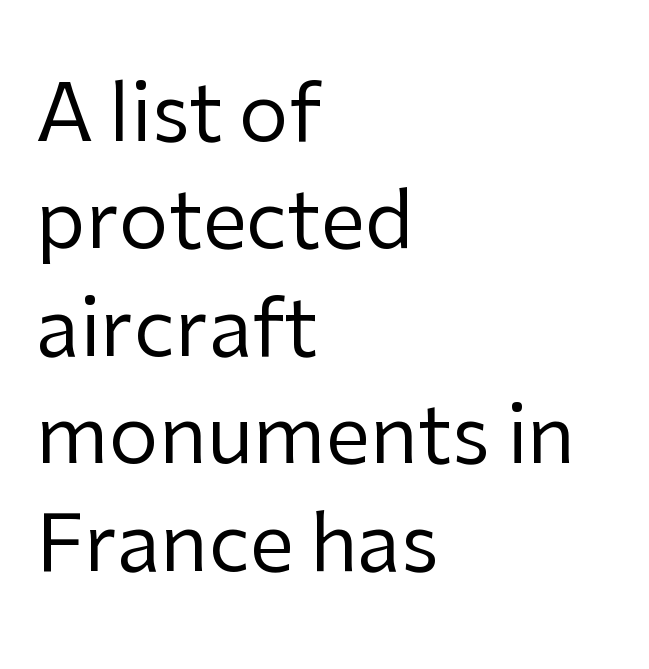
{"serif": "no", "italic": "no", "bold": "no", "weight": "regular", "width": "normal", "stroke_contrast": "low", "x_height": "medium", "monospaced": "no", "underline": "no", "align": "left", "line_spacing": "normal", "line_spacing_ratio": 1.36, "letter_spacing": "normal", "letter_spacing_em": 0.0, "glyph_px": 79}
